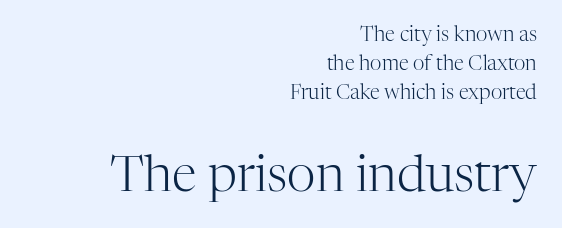
Q: Is the text bold? A: No.
Q: Is the text italic (slanted)? A: No, it is upright.
Q: Is the typeface a serif or a sans-serif typeface? A: Serif.
Q: Is the text underlined? A: No.
Q: How is the paragraph aligned? A: Right-aligned.
Q: Is the spacing between letters normal or unusually wide? A: Normal.
Q: Is the spacing between lines tight, normal or loose? A: Normal.
Q: Which block of text is set in a larger size, the first (top) or the second (bottom)? A: The second (bottom) one.
Q: Width (condensed, normal, or wide)? A: Normal.
Q: Stroke contrast? A: High.
Q: x-height? A: Medium.
Q: Monospaced? A: No.
